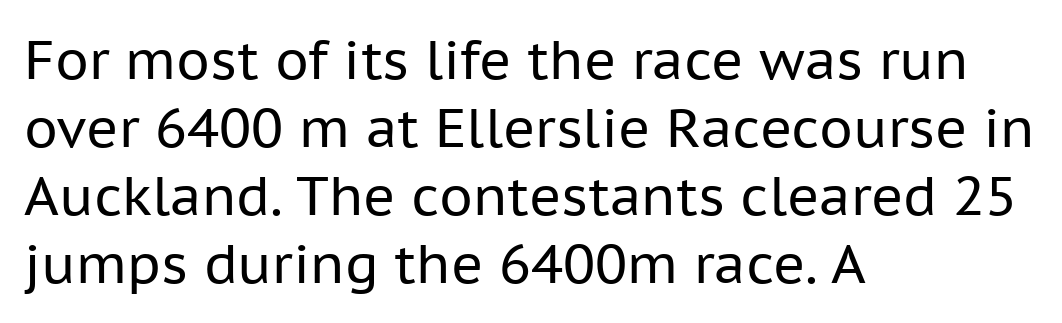
The image shows 54 px regular-weight sans-serif type, upright; set left-aligned, normal line spacing (1.26x), normal letter spacing, not underlined; low stroke contrast and a medium x-height.
